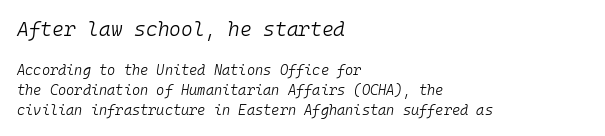
{"italic": "yes", "lean": "right", "slant_degrees": 10, "bold": "no", "underline": "no", "align": "left", "line_spacing": "normal", "line_spacing_ratio": 1.43, "letter_spacing": "normal", "letter_spacing_em": 0.0, "larger_block": "first", "size_ratio": 1.43, "glyph_px": 20}
